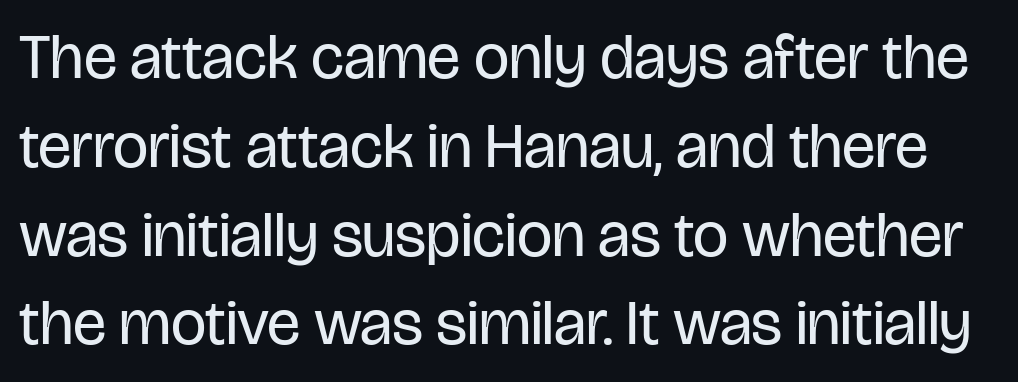
The face used here is proportionally spaced, like ordinary book or web type. The type sits square on the baseline with zero lean. How would I describe the line gaps? Plain and ordinary. Vertical stems look standard width or narrower in stroke. Check the space under the baseline: it is left empty. The letters carry no serifs — their stems end cleanly without finishing strokes.
